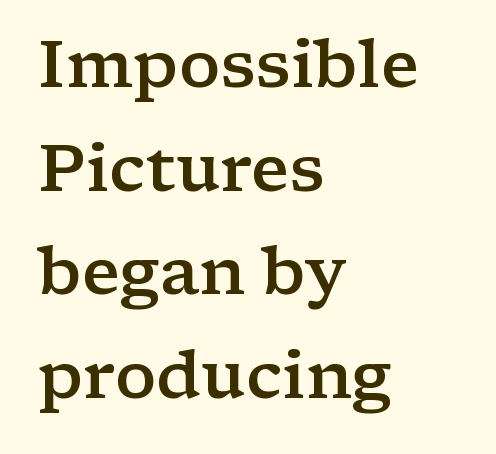
The image shows 66 px semibold, wide serif type, upright; set left-aligned, normal line spacing (1.57x), normal letter spacing, not underlined; low stroke contrast and a medium x-height.
